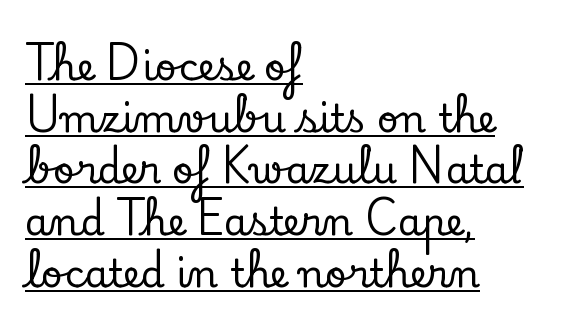
{"italic": "no", "width": "normal", "stroke_contrast": "low", "x_height": "small", "monospaced": "no", "underline": "yes", "align": "left", "line_spacing": "normal", "line_spacing_ratio": 1.36, "letter_spacing": "normal", "letter_spacing_em": 0.0, "glyph_px": 38}
